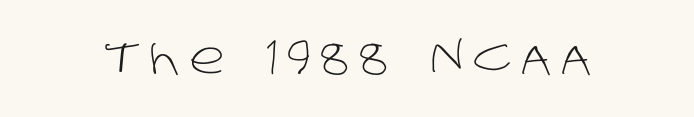
The image shows 44 px light sans-serif type; set unusually wide letter spacing (+0.21 em), not underlined; low stroke contrast and a large x-height.
